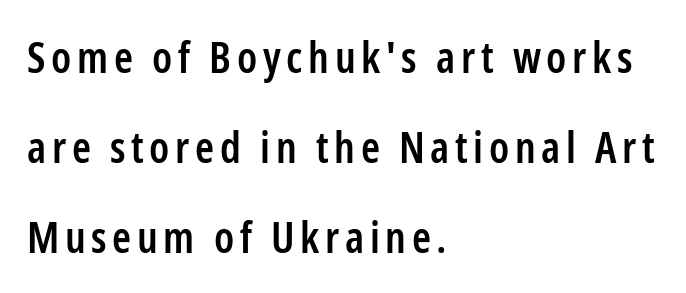
{"serif": "no", "italic": "no", "bold": "semi", "weight": "semibold", "width": "condensed", "stroke_contrast": "low", "x_height": "medium", "monospaced": "no", "underline": "no", "align": "left", "line_spacing": "loose", "line_spacing_ratio": 2.09, "glyph_px": 43}
